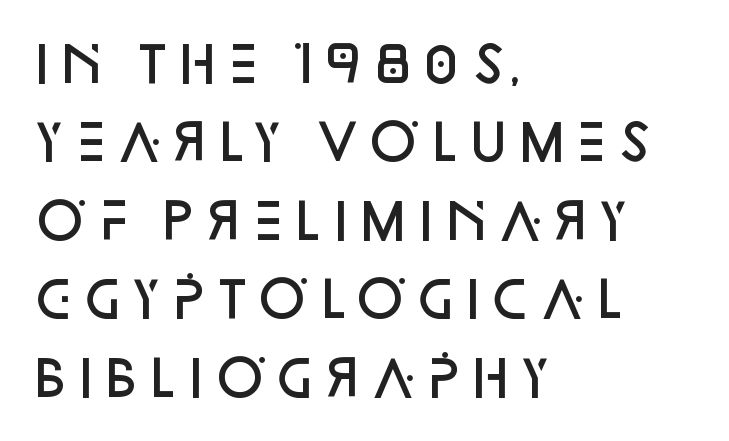
{"serif": "no", "italic": "no", "bold": "semi", "weight": "semibold", "width": "normal", "stroke_contrast": "low", "x_height": "large", "monospaced": "no", "underline": "no", "align": "left", "line_spacing": "normal", "line_spacing_ratio": 1.6, "letter_spacing": "normal", "letter_spacing_em": 0.0, "glyph_px": 49}
